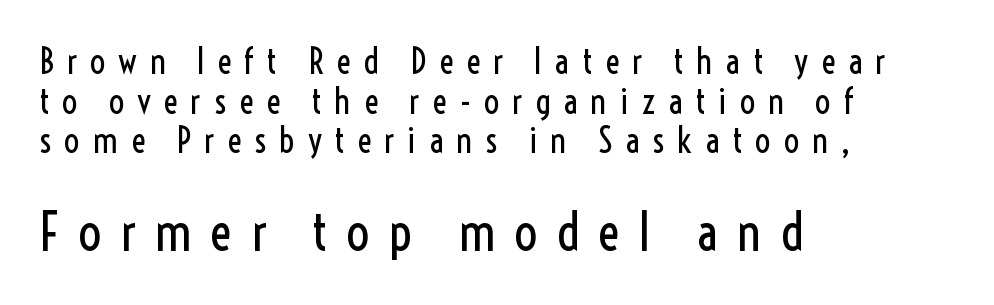
The image shows 52 px regular-weight, condensed sans-serif type, upright; set left-aligned, tight line spacing (1.13x), unusually wide letter spacing (+0.35 em), not underlined; the second (bottom) block is 1.49x larger; a medium x-height.
